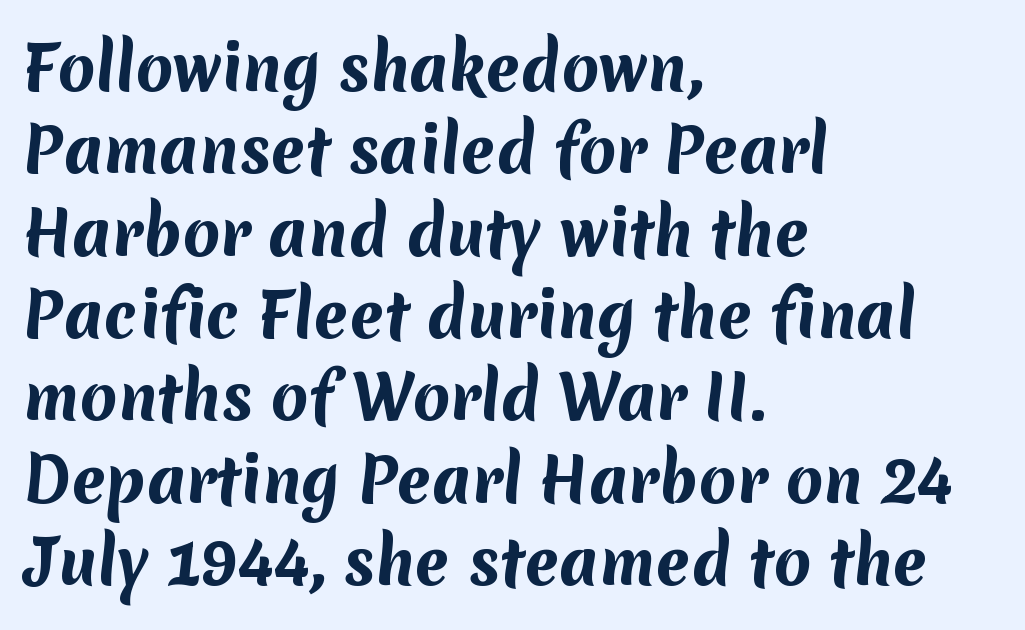
Any mark beneath the type? The region is blank. Think of a printed novel: that variable character pitch is what you see here. What kind of face is this? One without serifs — a sans. Short note: letters normally spaced. If you measured baseline to baseline, you'd find a middling distance. In terms of weight, the rendering is a true, heavy bold.
